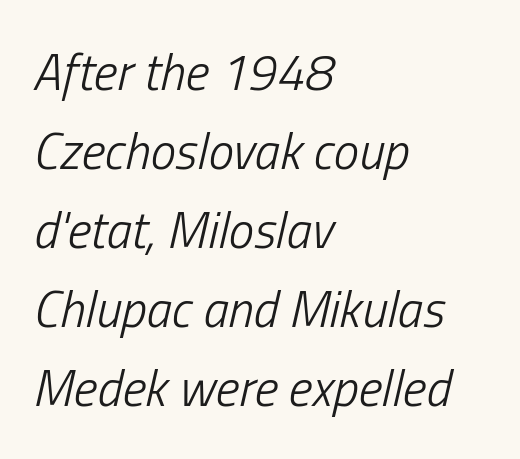
{"italic": "yes", "lean": "right", "slant_degrees": 13, "bold": "no", "weight": "light", "width": "condensed", "stroke_contrast": "low", "x_height": "medium", "monospaced": "no", "underline": "no", "align": "left", "line_spacing": "normal", "line_spacing_ratio": 1.55, "letter_spacing": "normal", "letter_spacing_em": 0.0, "glyph_px": 51}
